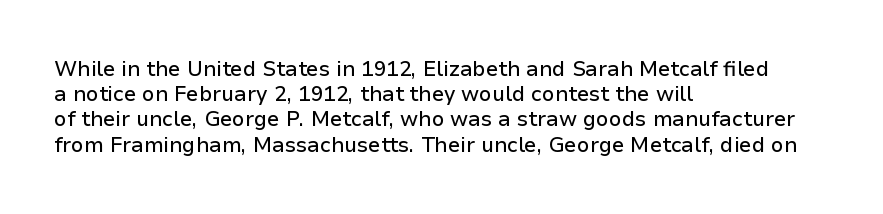
The image shows 21 px text type, upright; set left-aligned, line spacing 1.2x, normal letter spacing, not underlined.
